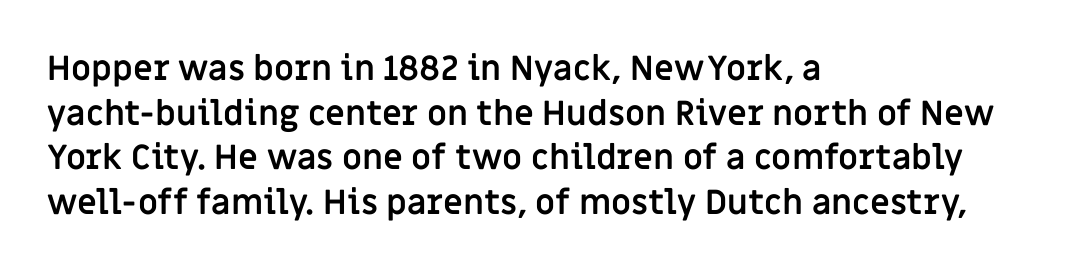
How are the letters spaced? Ordinarily, with no added tracking. This rendering employs a face without finishing strokes, i.e., a sans-serif. You'd pick this weight for a headline — it's a proper bold. Just letters on the line, the space beneath them empty. What's the leading like? Ordinary, nothing unusual.
